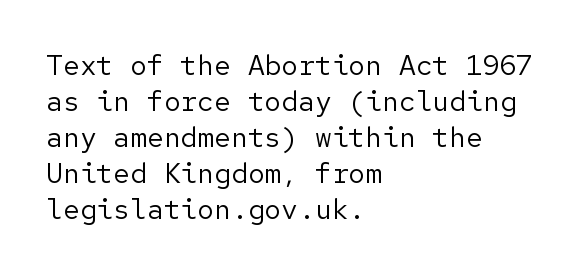
The image shows 28 px regular-weight sans-serif type, upright; set left-aligned, normal line spacing (1.29x), normal letter spacing, not underlined; low stroke contrast and a medium x-height.
